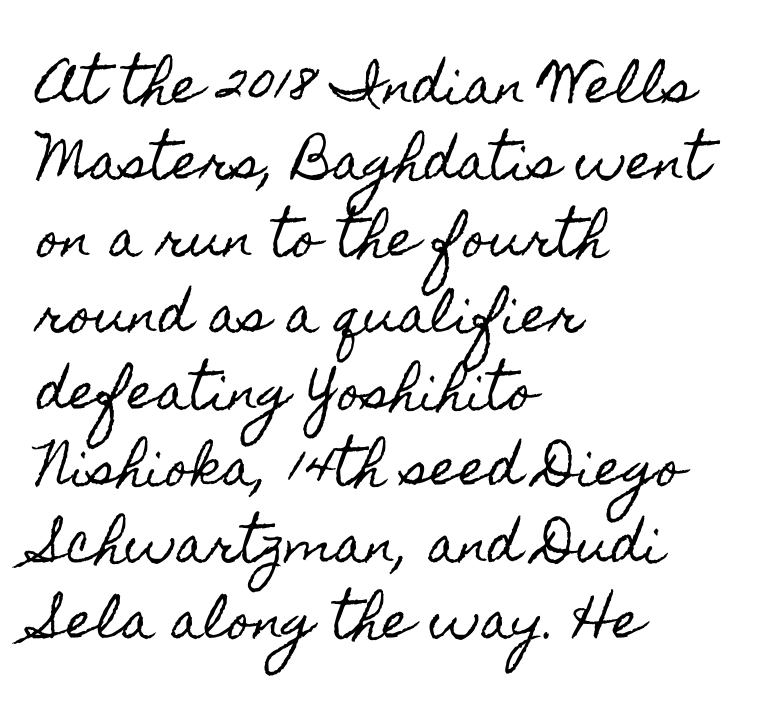
The image shows 49 px condensed type; set left-aligned, normal line spacing (1.56x), normal letter spacing, not underlined; a small x-height.
